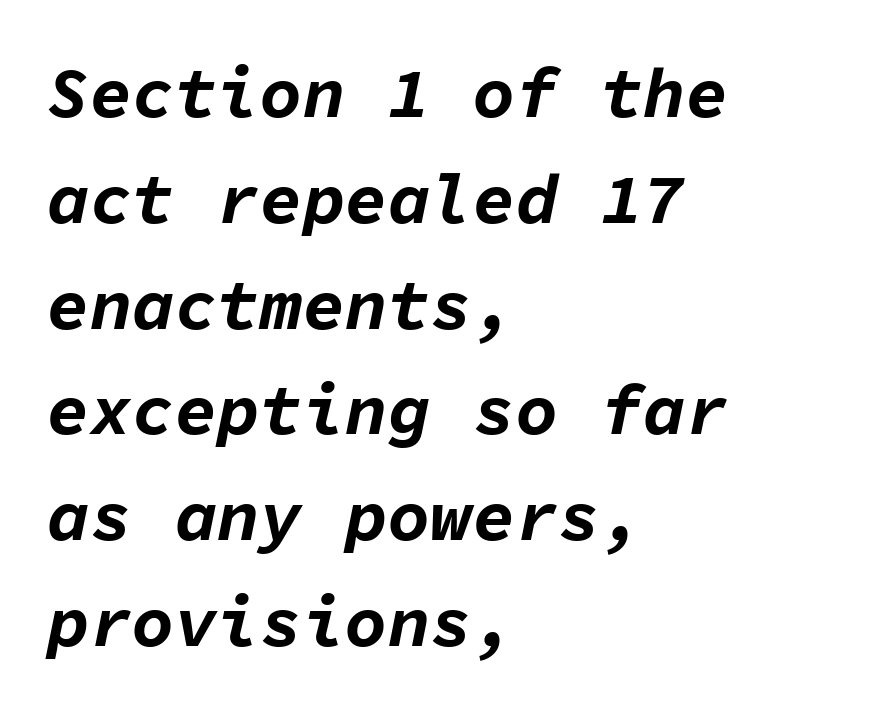
{"italic": "yes", "lean": "right", "slant_degrees": 11, "bold": "yes", "weight": "bold", "width": "normal", "stroke_contrast": "low", "x_height": "medium", "monospaced": "yes", "underline": "no", "align": "left", "line_spacing": "normal", "line_spacing_ratio": 1.49, "letter_spacing": "normal", "letter_spacing_em": 0.0, "glyph_px": 71}
